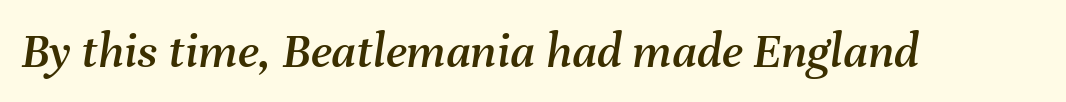
{"italic": "yes", "lean": "right", "slant_degrees": 8, "width": "normal", "stroke_contrast": "medium", "x_height": "medium", "monospaced": "no", "underline": "no", "letter_spacing": "normal", "letter_spacing_em": 0.0, "glyph_px": 51}
